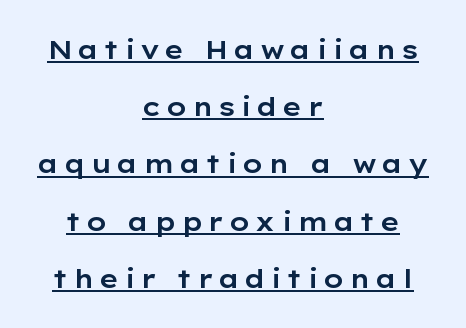
Q: Is the text italic (slanted)? A: No, it is upright.
Q: Is the text underlined? A: Yes.
Q: How is the paragraph aligned? A: Centered.
Q: Is the spacing between lines tight, normal or loose? A: Loose.
